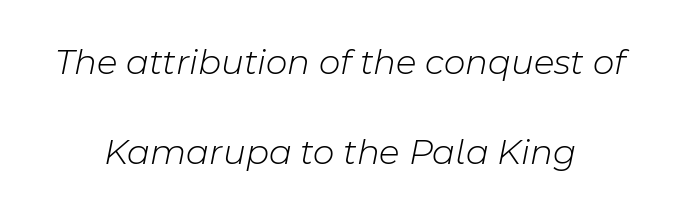
Underline: absent. This sample uses plain, unmodified letter spacing. Compared with ordinary roman type, these characters are visibly tilted. The strokes carry an ordinary text weight at most. Both edges are ragged and mirror each other, which tells us the setting is centered.
